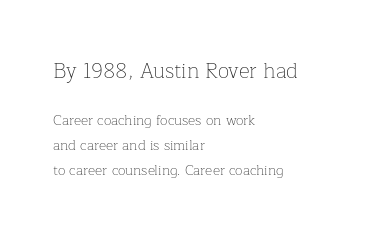
Q: Is the text bold? A: No.
Q: Is the text italic (slanted)? A: No, it is upright.
Q: Is the text underlined? A: No.
Q: How is the paragraph aligned? A: Left-aligned.
Q: Is the spacing between letters normal or unusually wide? A: Normal.
Q: Which block of text is set in a larger size, the first (top) or the second (bottom)? A: The first (top) one.
